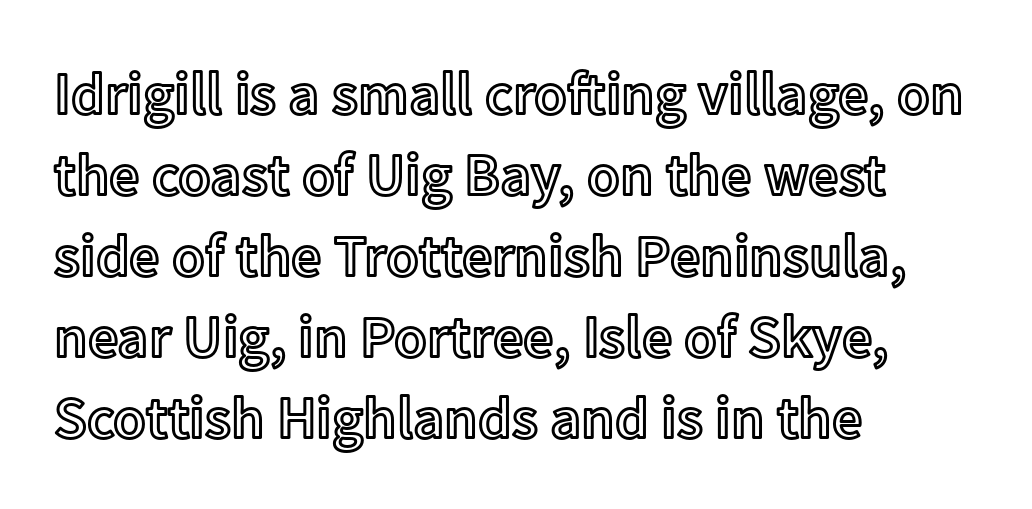
{"italic": "no", "width": "normal", "x_height": "medium", "monospaced": "no", "underline": "no", "align": "left", "line_spacing": "normal", "line_spacing_ratio": 1.35, "letter_spacing": "normal", "letter_spacing_em": 0.0, "glyph_px": 60}
